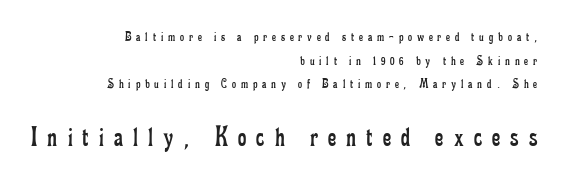
The face used here appears at its bigger size in the lower chunk. The compositor pushed each line to the right boundary. The string is rendered with underlining switched off. Is the letter spacing exaggerated? Yes — the characters are pushed far apart. One glance says typical: line gaps are just what's usual.
